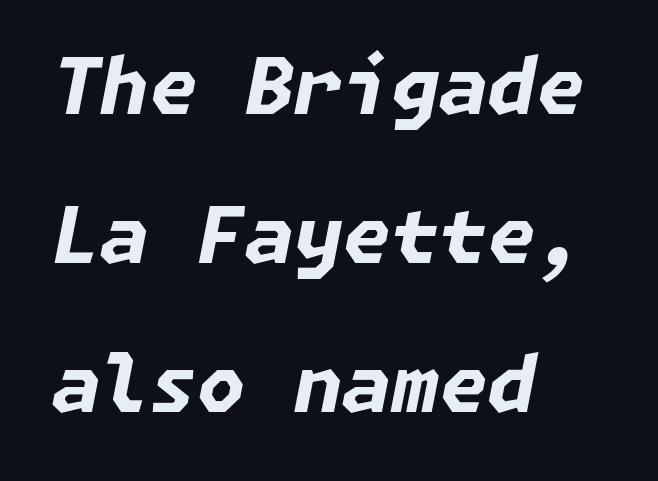
Q: Is the text bold? A: Yes.
Q: Is the text italic (slanted)? A: Yes, it leans right by about 11 degrees.
Q: Is the text underlined? A: No.
Q: How is the paragraph aligned? A: Left-aligned.
Q: Is the spacing between letters normal or unusually wide? A: Normal.
Q: Is the spacing between lines tight, normal or loose? A: Loose.
Q: Width (condensed, normal, or wide)? A: Normal.
Q: Stroke contrast? A: Low.
Q: x-height? A: Medium.
